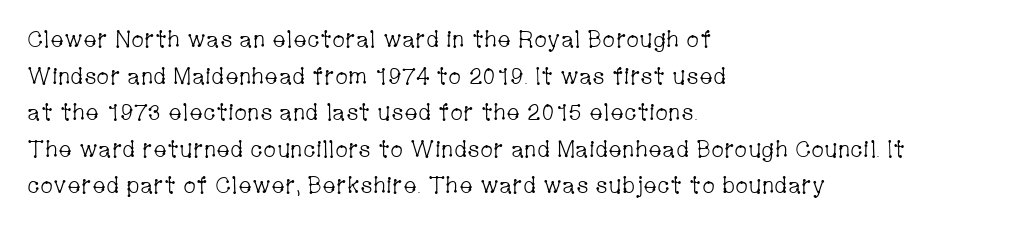
The image shows 23 px text type, upright; set left-aligned, normal line spacing (1.59x), normal letter spacing, not underlined.
